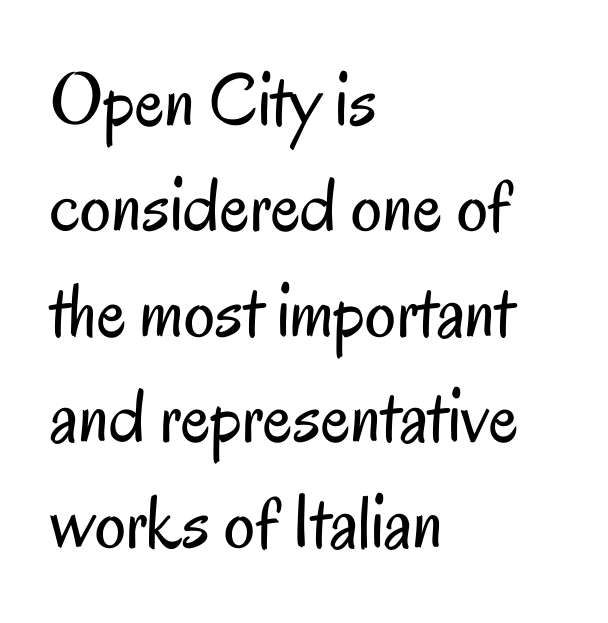
{"serif": "no", "italic": "no", "bold": "no", "weight": "regular", "width": "condensed", "stroke_contrast": "low", "x_height": "small", "monospaced": "no", "underline": "no", "align": "left", "line_spacing": "normal", "line_spacing_ratio": 1.37, "letter_spacing": "normal", "letter_spacing_em": 0.0, "glyph_px": 77}
